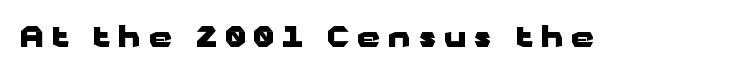
{"serif": "no", "italic": "no", "bold": "yes", "weight": "heavy", "width": "wide", "stroke_contrast": "low", "x_height": "medium", "monospaced": "no", "underline": "no", "letter_spacing": "wide", "letter_spacing_em": 0.28, "glyph_px": 29}
